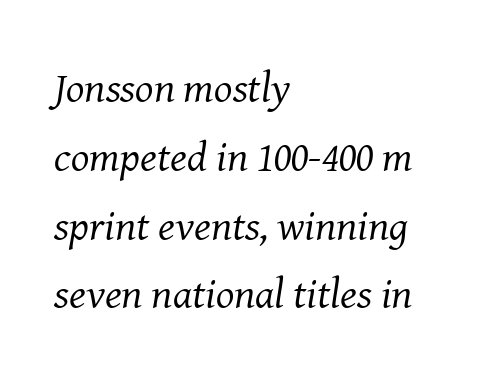
The image shows 43 px regular-weight serif type, italic (leaning right); set left-aligned, normal line spacing (1.6x), normal letter spacing, not underlined; medium stroke contrast and a medium x-height.
